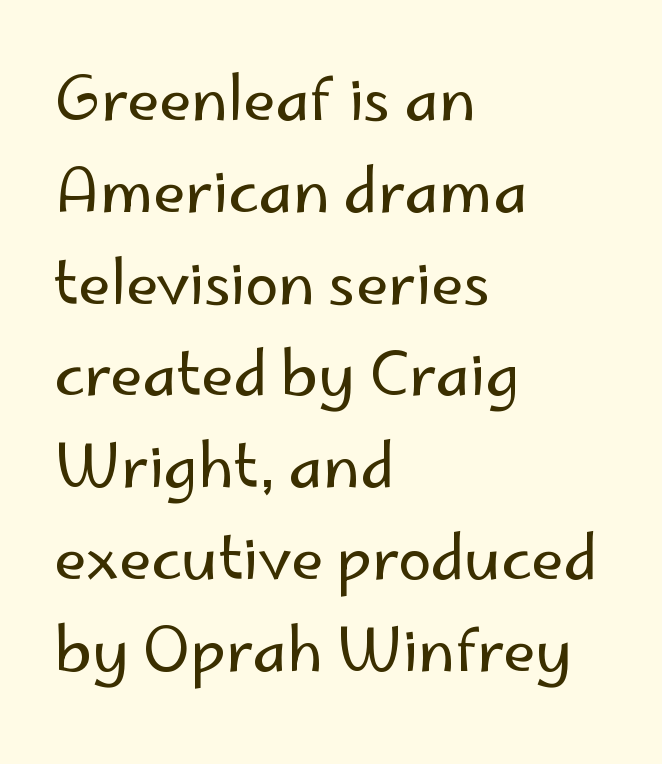
The image shows 60 px regular-weight sans-serif type, upright; set left-aligned, normal line spacing (1.53x), normal letter spacing, not underlined; low stroke contrast and a small x-height.
